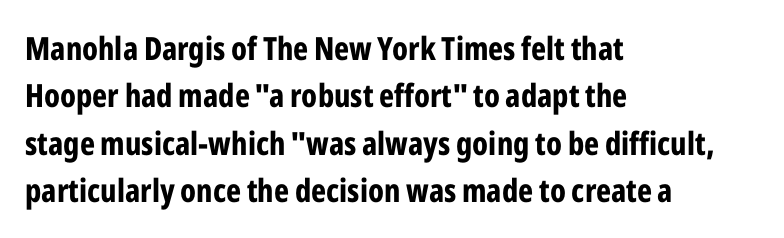
{"serif": "no", "italic": "no", "bold": "yes", "weight": "bold", "width": "condensed", "stroke_contrast": "low", "x_height": "medium", "monospaced": "no", "underline": "no", "align": "left", "line_spacing": "normal", "line_spacing_ratio": 1.48, "letter_spacing": "normal", "letter_spacing_em": 0.0, "glyph_px": 32}
